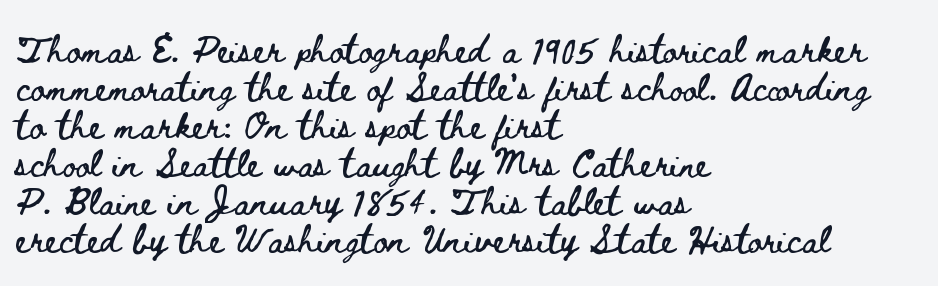
Honestly, the row spacing looks completely unremarkable. Note the varied advance widths — an 'i' is clearly narrower than an 'm'. Nobody touched the tracking dial on this one. The rag falls on the right side of this text block.
